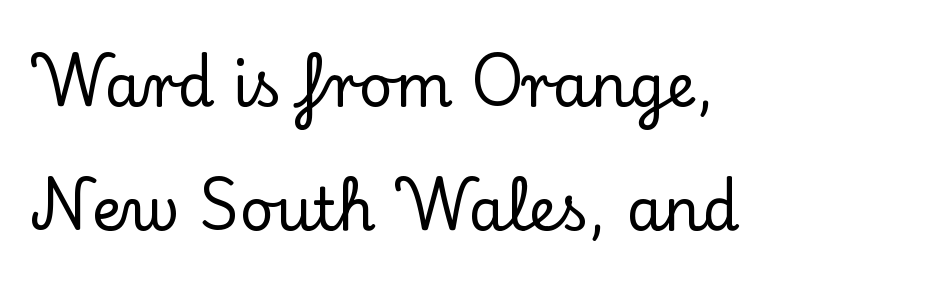
The image shows 59 px serif type, upright; set left-aligned, loose line spacing (2.1x), normal letter spacing, not underlined; low stroke contrast and a small x-height.
